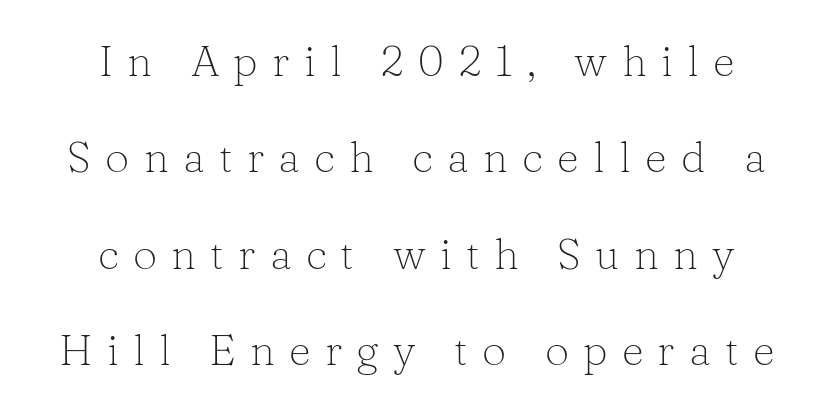
The area under the type is left untouched. The letters stand upright; this is a roman face. This sample uses expanded letter spacing, leaving extra air between glyphs. Vertical stems look standard width or narrower in stroke. In terms of leading, this rendering errs on the spacious side.
